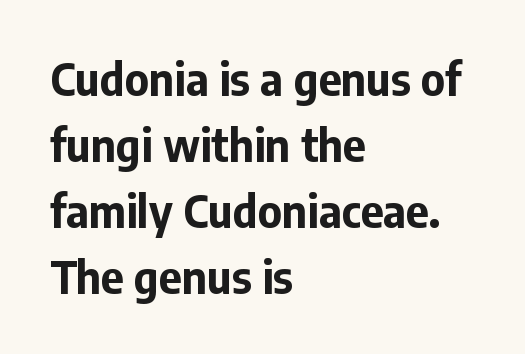
{"serif": "no", "italic": "no", "bold": "yes", "weight": "bold", "width": "normal", "stroke_contrast": "low", "x_height": "medium", "monospaced": "no", "underline": "no", "align": "left", "line_spacing": "normal", "line_spacing_ratio": 1.5, "letter_spacing": "normal", "letter_spacing_em": 0.0, "glyph_px": 44}
